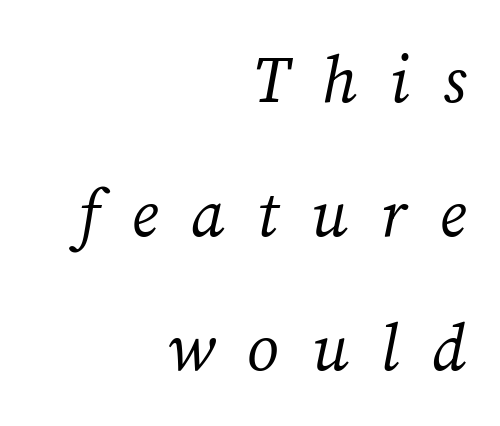
Q: Is the text bold? A: No.
Q: Is the text italic (slanted)? A: Yes, it leans right by about 12 degrees.
Q: Is the typeface a serif or a sans-serif typeface? A: Serif.
Q: Is the text underlined? A: No.
Q: How is the paragraph aligned? A: Right-aligned.
Q: Is the spacing between letters normal or unusually wide? A: Unusually wide.
Q: Is the spacing between lines tight, normal or loose? A: Loose.
Q: Width (condensed, normal, or wide)? A: Normal.
Q: Stroke contrast? A: Medium.
Q: x-height? A: Medium.
Q: Monospaced? A: No.
